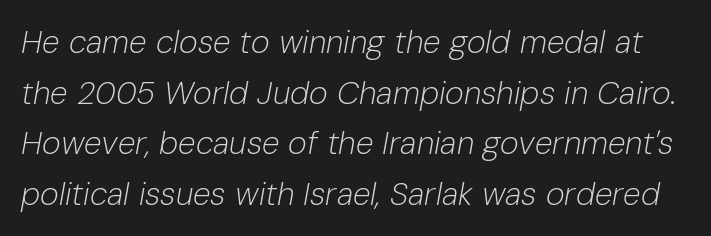
The image shows 32 px light type, italic (leaning right); set normal line spacing (1.58x), normal letter spacing, not underlined; low stroke contrast and a medium x-height.
